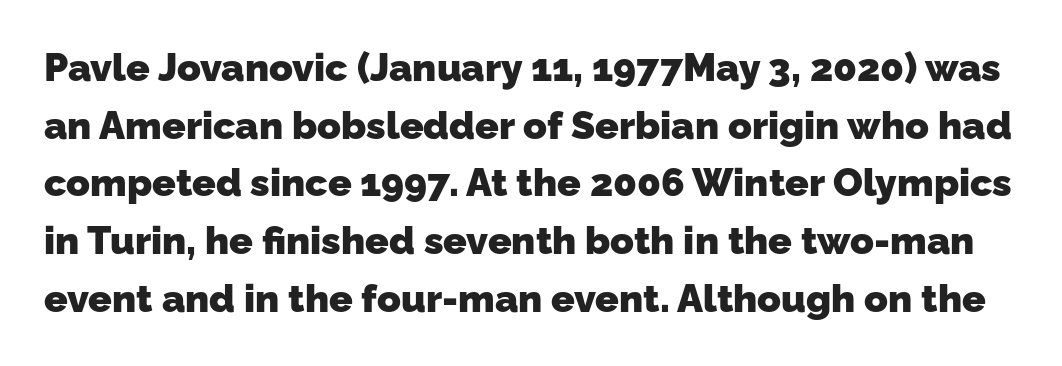
The image shows 39 px heavy sans-serif type; set normal line spacing (1.48x), normal letter spacing, not underlined; low stroke contrast and a medium x-height.
